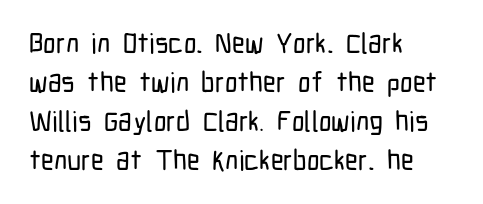
Check where the strokes stop: nothing finishes them off — pure sans. Tall strokes in this sample are plumb rather than angled. The passage shown is typed in a proportional face where columns would drift. The passage shown has conventional tracking throughout.
